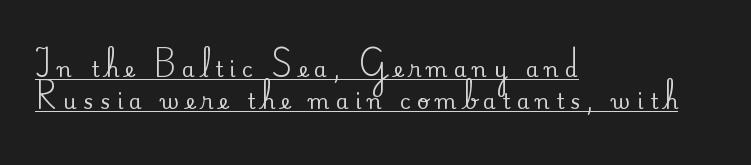
Q: Is the text italic (slanted)? A: No, it is upright.
Q: Is the text underlined? A: Yes.
Q: How is the paragraph aligned? A: Left-aligned.
Q: Is the spacing between letters normal or unusually wide? A: Unusually wide.
Q: Is the spacing between lines tight, normal or loose? A: Normal.
